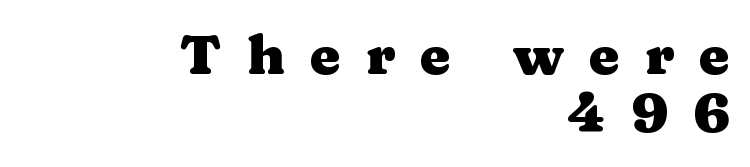
A typesetter would call this proportional, since set widths differ per character. Horizontally, the lines are justified to the trailing edge only. No word sits above an underline. Each letter's strokes conclude with small projecting serifs. Tightly led — the rows are bunched.
